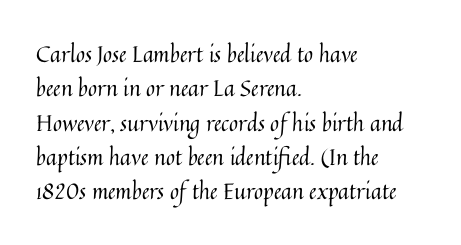
Is the stroke heavy? The answer is a plain regular-or-lighter. Clear beneath every line of the passage. Notice how descenders clear the ascenders below comfortably — that's standard leading.
